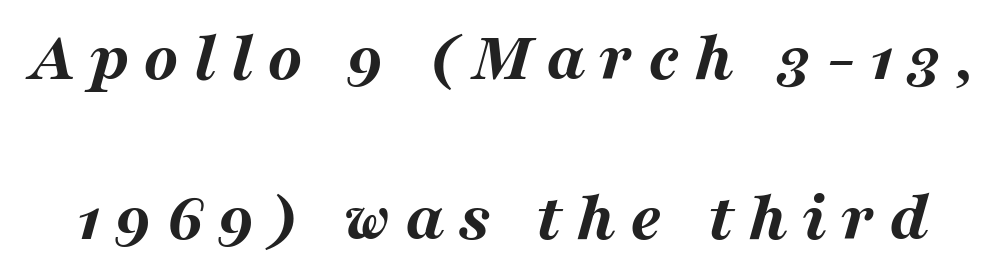
Q: Is the text bold? A: Yes.
Q: Is the text italic (slanted)? A: Yes, it leans right by about 16 degrees.
Q: Is the text underlined? A: No.
Q: Is the spacing between letters normal or unusually wide? A: Unusually wide.
Q: Is the spacing between lines tight, normal or loose? A: Loose.
Q: Width (condensed, normal, or wide)? A: Wide.
Q: Stroke contrast? A: Medium.
Q: x-height? A: Medium.
Q: Monospaced? A: No.
